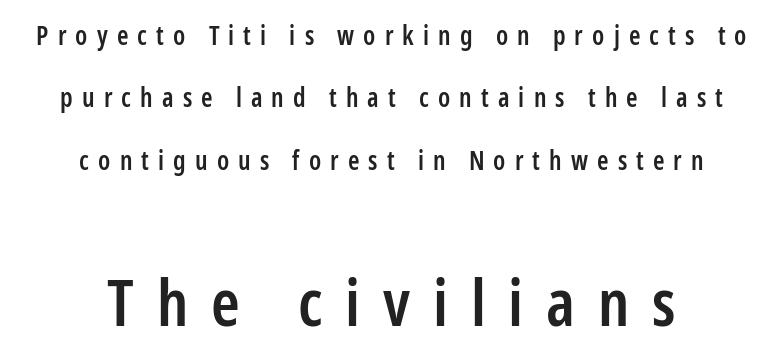
The image shows 65 px semibold, condensed sans-serif type, upright; set centered, loose line spacing (2.4x), unusually wide letter spacing (+0.35 em), not underlined; the second (bottom) block is 2.5x larger; low stroke contrast and a medium x-height.
